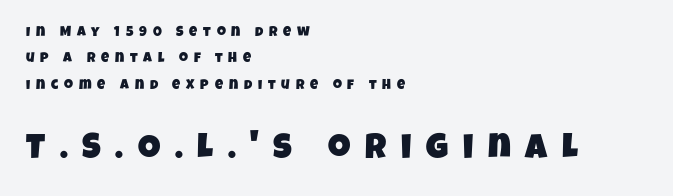
The image shows 35 px condensed sans-serif type; set left-aligned, line spacing 1.89x, unusually wide letter spacing (+0.42 em), not underlined; the second (bottom) block is 2.5x larger; low stroke contrast and a large x-height.
